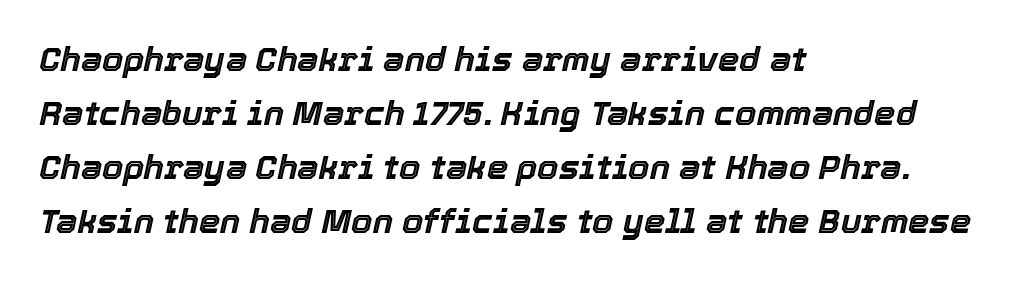
{"italic": "yes", "lean": "right", "slant_degrees": 12, "width": "normal", "x_height": "medium", "monospaced": "no", "underline": "no", "align": "left", "line_spacing": "normal", "line_spacing_ratio": 1.59, "letter_spacing": "normal", "letter_spacing_em": 0.0, "glyph_px": 34}
